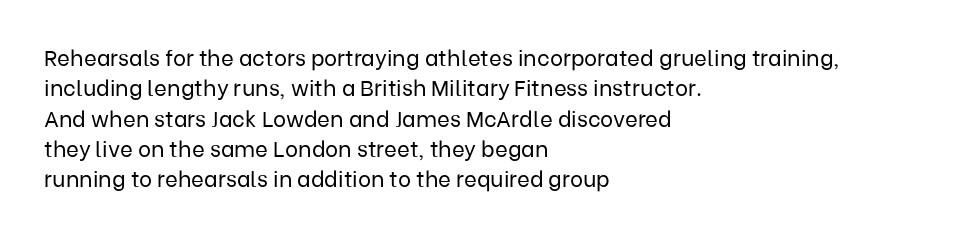
The image shows 22 px text type, upright; set left-aligned, normal line spacing (1.38x), normal letter spacing, not underlined.
